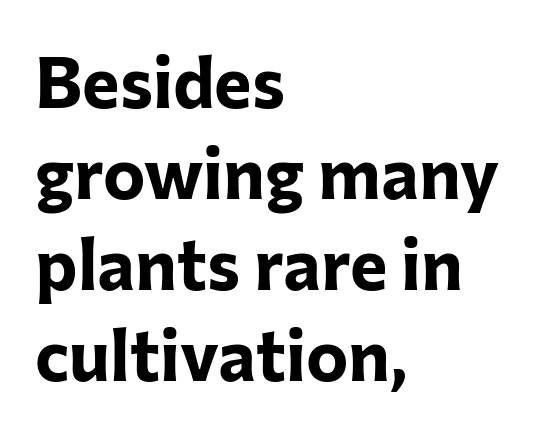
Style check: upright. Does the weight exceed regular? Yes, all the way to bold. The font family rendered here belongs to the sans-serif group. Vertically, the passage feels balanced, rows spaced as you'd expect. The baseline area is clear. Every row of glyphs begins at an identical x-position on the left.
